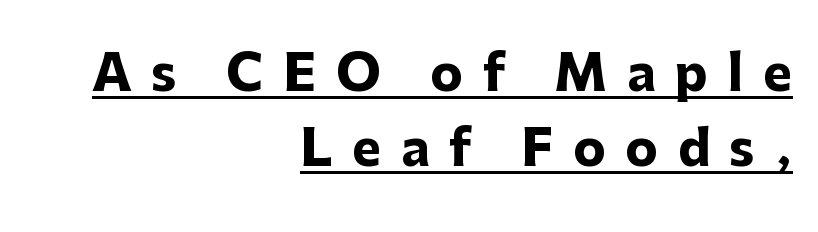
Q: Is the text bold? A: Yes.
Q: Is the text italic (slanted)? A: No, it is upright.
Q: Is the typeface a serif or a sans-serif typeface? A: Sans-serif.
Q: Is the text underlined? A: Yes.
Q: How is the paragraph aligned? A: Right-aligned.
Q: Is the spacing between letters normal or unusually wide? A: Unusually wide.
Q: Is the spacing between lines tight, normal or loose? A: Normal.
Q: Width (condensed, normal, or wide)? A: Normal.
Q: Stroke contrast? A: Low.
Q: x-height? A: Medium.
Q: Monospaced? A: No.
